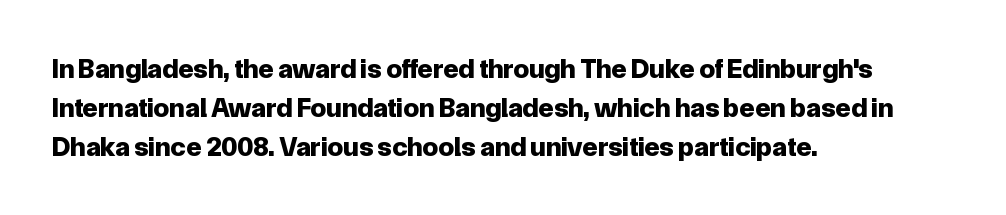
In terms of posture, this sample is upright. Does the weight exceed regular? Yes, all the way to bold. Nothing unusual about the tracking: characters are spaced as the font intends. The line-height multiplier appears to be the usual default. The face used here is proportionally spaced, like ordinary book or web type. The words here are not underlined.
